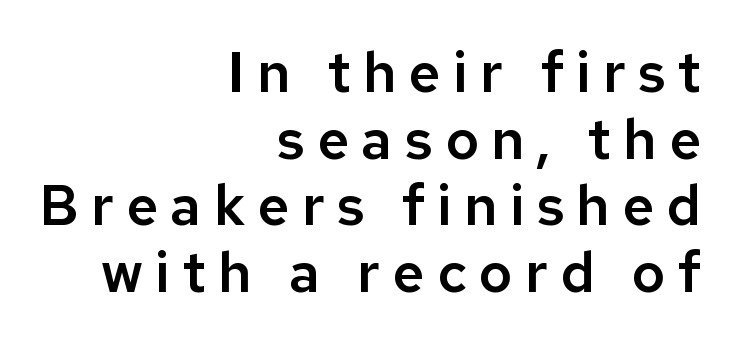
Letterform terminals end flat and unadorned throughout the passage. Alignment: flush right. The face used here is proportionally spaced, like ordinary book or web type. The horizontal fit of the characters is loose and conspicuously gappy. The axis of the letterforms is exactly vertical. The space beneath each line is pristine and unruled.
